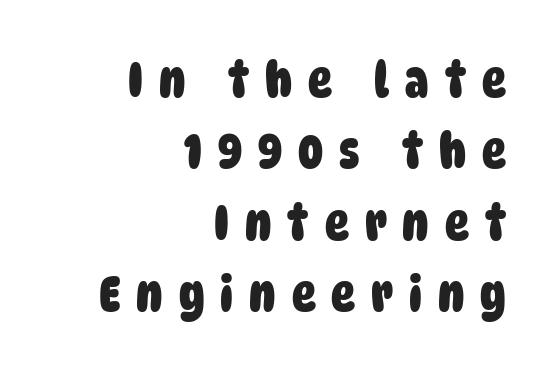
{"serif": "no", "bold": "yes", "weight": "heavy", "width": "condensed", "stroke_contrast": "low", "x_height": "large", "monospaced": "no", "underline": "no", "align": "right", "line_spacing": "normal", "line_spacing_ratio": 1.43, "letter_spacing": "wide", "letter_spacing_em": 0.32, "glyph_px": 50}
